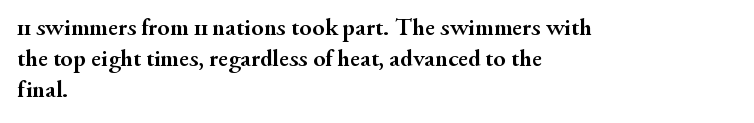
{"italic": "no", "bold": "yes", "underline": "no", "align": "left", "line_spacing": "normal", "line_spacing_ratio": 1.25, "letter_spacing": "normal", "letter_spacing_em": 0.0, "glyph_px": 25}
